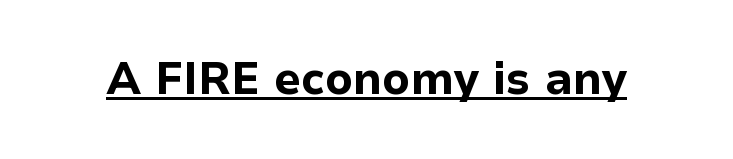
The specimen includes a rule beneath the text block's lines. This sample has the flowing, uneven cadence of proportional lettering. This is sans-serif lettering, the kind often seen on screens and signage. Ordinary non-slanted type is in use. Characters follow at the spacing the type designer built in. Weight: bold.
